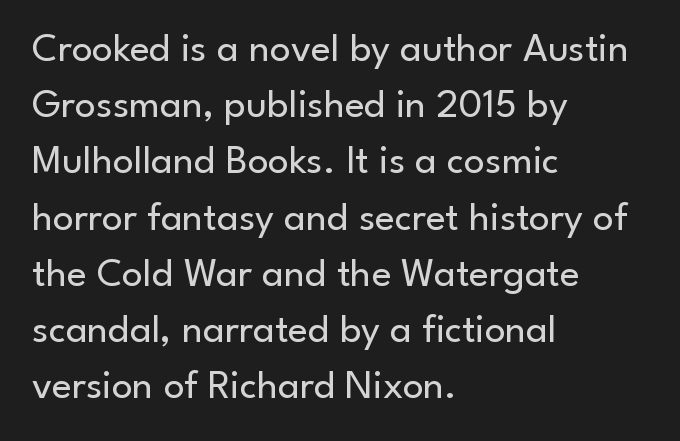
Q: Is the text bold? A: No.
Q: Is the text italic (slanted)? A: No, it is upright.
Q: Is the typeface a serif or a sans-serif typeface? A: Sans-serif.
Q: Is the text underlined? A: No.
Q: How is the paragraph aligned? A: Left-aligned.
Q: Is the spacing between letters normal or unusually wide? A: Normal.
Q: Is the spacing between lines tight, normal or loose? A: Normal.
Q: Width (condensed, normal, or wide)? A: Normal.
Q: Stroke contrast? A: Low.
Q: x-height? A: Small.
Q: Monospaced? A: No.
